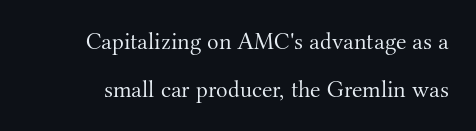
{"italic": "no", "bold": "no", "underline": "no", "line_spacing": "loose", "line_spacing_ratio": 2.02, "letter_spacing": "normal", "letter_spacing_em": 0.0, "glyph_px": 24}
